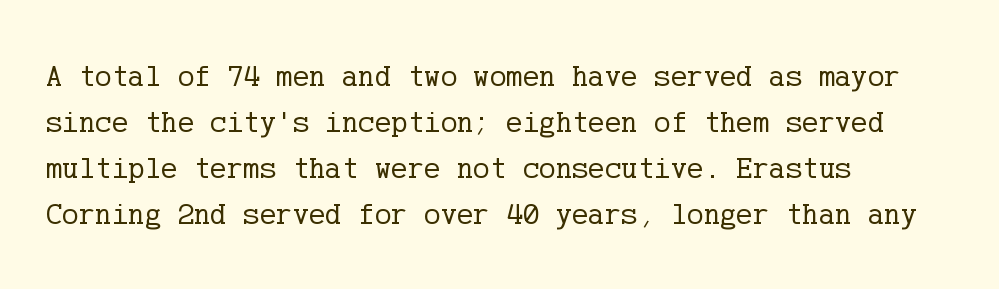
Every stem runs plumb, perpendicular to the baseline. The lines sit at an ordinary, default distance from one another. Compared with typical body copy, the letter spacing here is the same. The typeface has the unassuming heft of standard copy or less.
